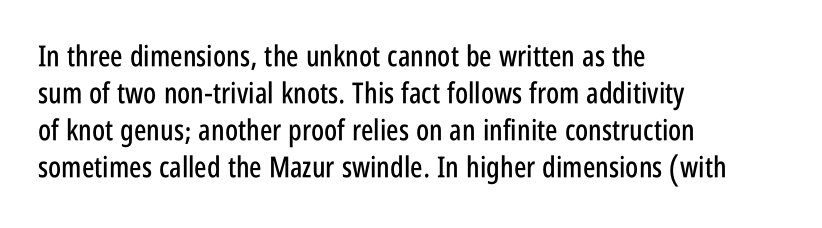
The letters carry no serifs — their stems end cleanly without finishing strokes. These lines sit exactly where default settings would place them. Do the letters lean? They stand straight. Observe the ordinary spacing: letters are neighbours, not strangers.
